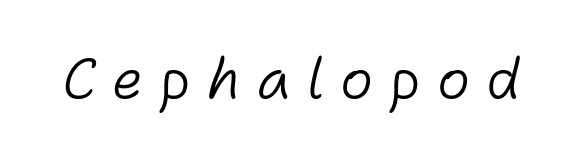
Q: Is the text bold? A: No.
Q: Is the text italic (slanted)? A: Yes, it leans right by about 11 degrees.
Q: Is the text underlined? A: No.
Q: Is the spacing between letters normal or unusually wide? A: Unusually wide.
Q: Width (condensed, normal, or wide)? A: Normal.
Q: Stroke contrast? A: Low.
Q: x-height? A: Medium.
Q: Monospaced? A: No.
